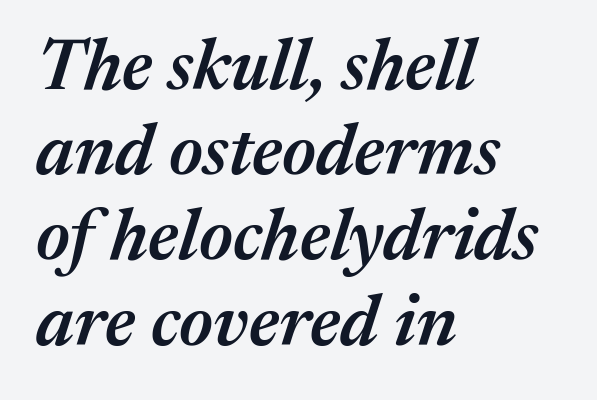
The image shows 71 px semibold type, italic (leaning right); set left-aligned, line spacing 1.2x, normal letter spacing, not underlined; medium stroke contrast and a medium x-height.
